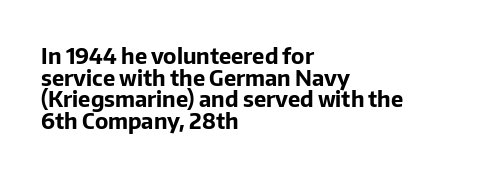
The image shows 22 px bold type, upright; set left-aligned, tight line spacing (0.98x), normal letter spacing, not underlined.
